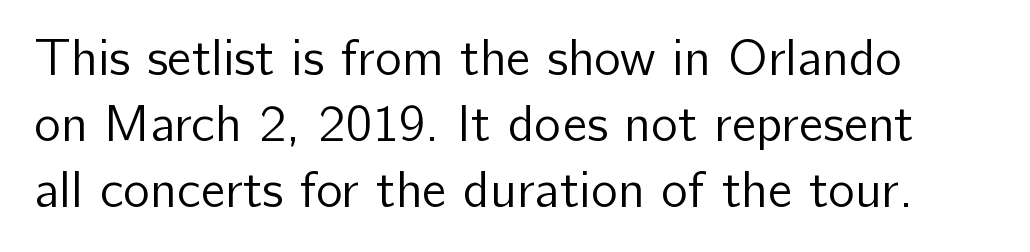
The image shows 51 px regular-weight sans-serif type, upright; set normal line spacing (1.29x), normal letter spacing, not underlined; low stroke contrast and a medium x-height.
